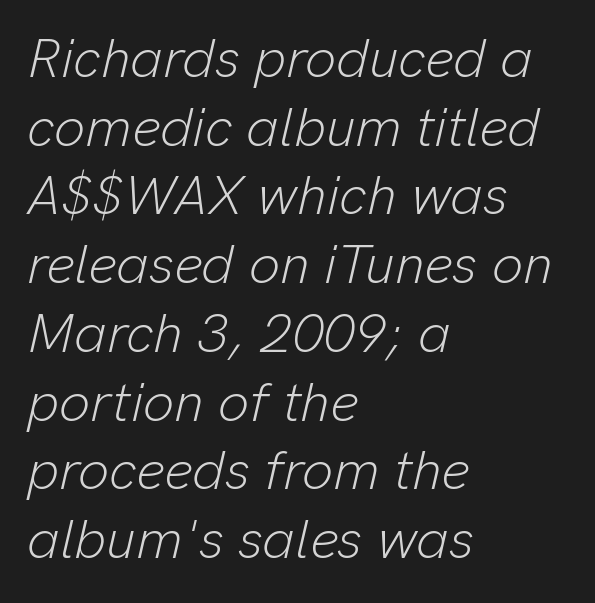
Looks like regular typesetting: each glyph gets only the width it needs. Spacing between characters is what you'd get straight out of the box. Which margin do the lines hug? The left one — the right edge is uneven. Quick note: interline space is typical. Counters stay open thanks to moderate or lighter strokes.
